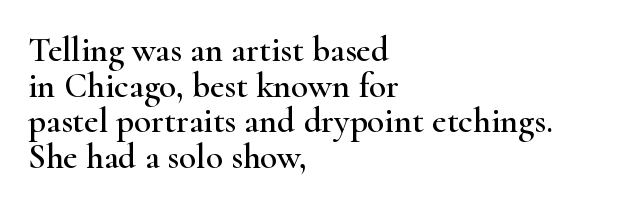
The image shows 35 px wide serif type, upright; set left-aligned, tight line spacing (1.02x), normal letter spacing, not underlined; high stroke contrast and a small x-height.
